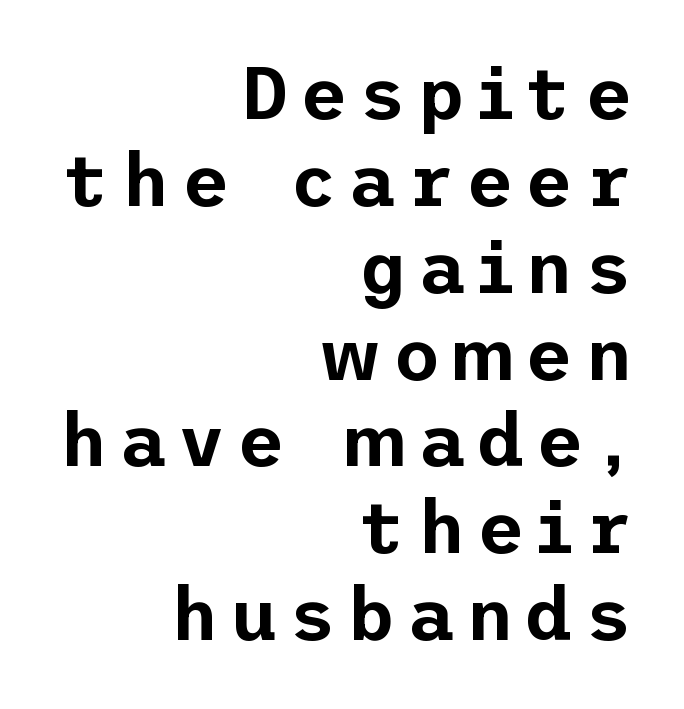
Type without underlining. To sum up the face: it is a sans, with no serifs. Each line ends at the same right margin while the left side varies. The axis of the letterforms is exactly vertical.
